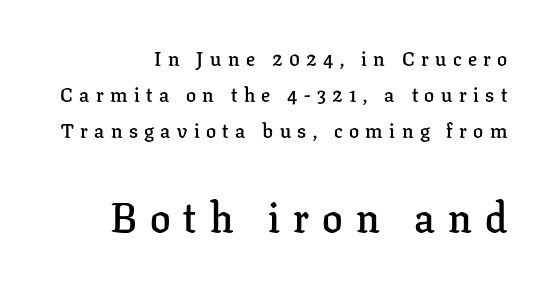
Q: Is the text bold? A: Semi-bold.
Q: Is the text italic (slanted)? A: No, it is upright.
Q: Is the typeface a serif or a sans-serif typeface? A: Serif.
Q: Is the text underlined? A: No.
Q: How is the paragraph aligned? A: Right-aligned.
Q: Is the spacing between letters normal or unusually wide? A: Unusually wide.
Q: Which block of text is set in a larger size, the first (top) or the second (bottom)? A: The second (bottom) one.
Q: Width (condensed, normal, or wide)? A: Normal.
Q: Stroke contrast? A: Low.
Q: x-height? A: Medium.
Q: Monospaced? A: No.
